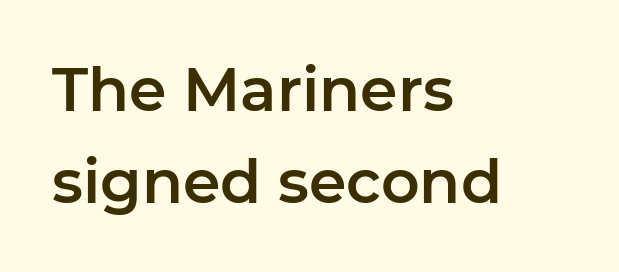
This is sans-serif lettering, the kind often seen on screens and signage. Italic? Not at all — the glyphs are vertical. Evenly set lines give the paragraph a standard silhouette. You could not count columns in this text — the font is proportionally spaced. A student would call this left alignment; a typographer would say flush left, rag right.
